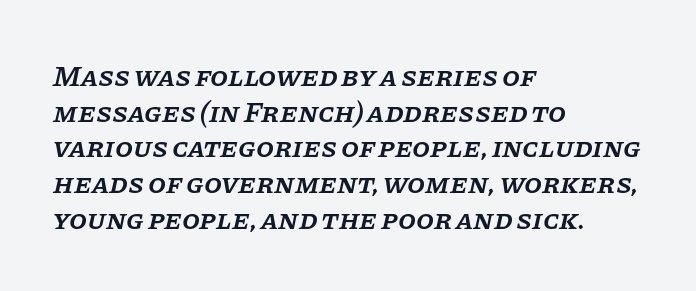
The image shows 29 px semibold serif type, italic (leaning right); set left-aligned, line spacing 1.23x, normal letter spacing, not underlined; low stroke contrast and a large x-height.
